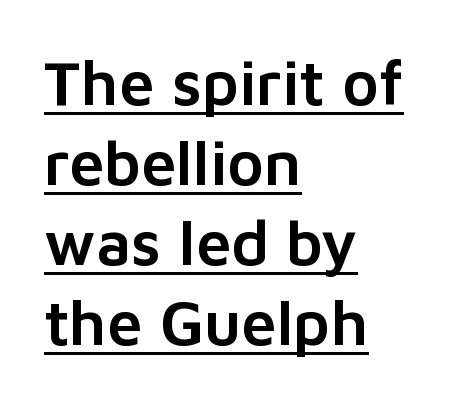
The image shows 63 px sans-serif type, upright; set left-aligned, normal line spacing (1.27x), normal letter spacing, underlined; low stroke contrast and a medium x-height.
